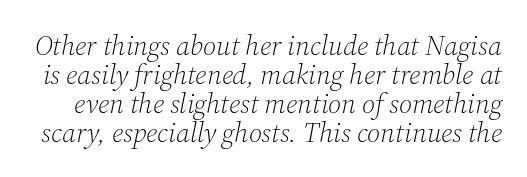
{"serif": "yes", "italic": "yes", "lean": "right", "slant_degrees": 12, "bold": "no", "weight": "light", "width": "normal", "stroke_contrast": "medium", "x_height": "medium", "monospaced": "no", "underline": "no", "line_spacing": "tight", "line_spacing_ratio": 1.03, "letter_spacing": "normal", "letter_spacing_em": 0.0, "glyph_px": 28}
